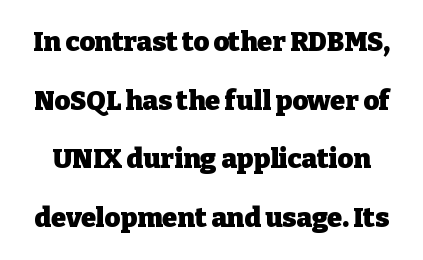
{"italic": "no", "bold": "yes", "underline": "no", "line_spacing": "loose", "line_spacing_ratio": 2.17, "letter_spacing": "normal", "letter_spacing_em": 0.0, "glyph_px": 27}
